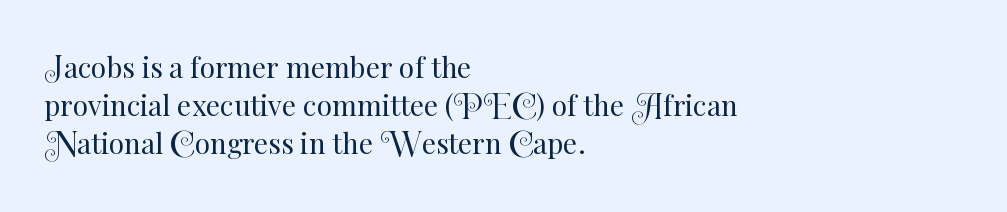
The image shows 28 px regular-weight type, upright; set left-aligned, normal line spacing (1.36x), normal letter spacing, not underlined; medium stroke contrast and a small x-height.
